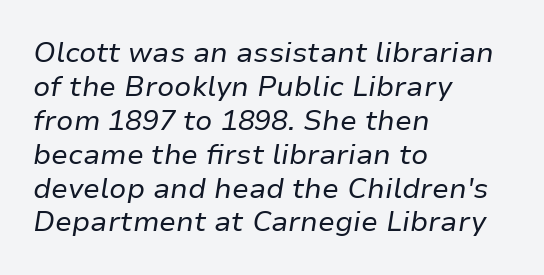
The strokes carry an ordinary text weight at most. Quick note: underline off. Does the copy run flush right? No — it runs flush left. This sample uses an oblique cut, with every glyph tilted off the vertical. How are the letters spaced? Ordinarily, with no added tracking. These lines are rendered in a variable-pitch font.
